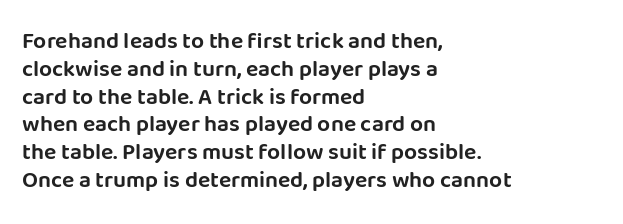
Here the glyphs are tracked normally, forming tight word shapes. The specimen omits any rule beneath the text block's lines. Vertical strokes here are truly vertical. The lines in this sample share a left origin and differ only in where they stop.
